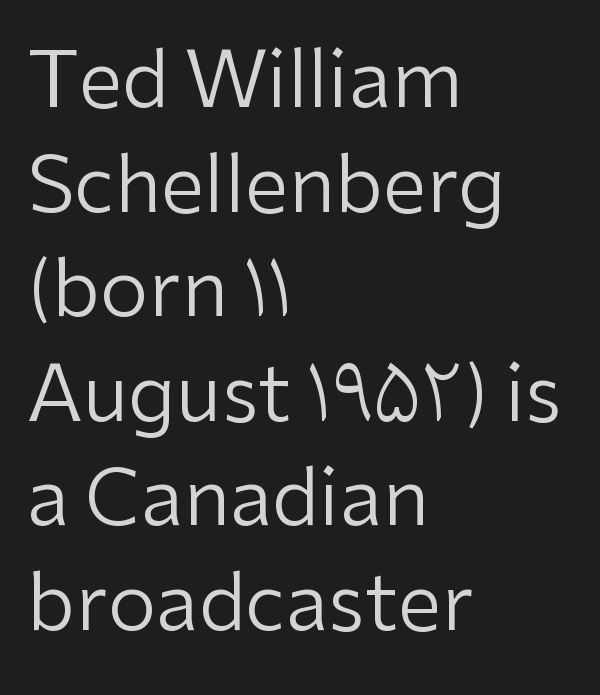
{"serif": "no", "italic": "no", "bold": "no", "weight": "regular", "width": "normal", "stroke_contrast": "low", "x_height": "medium", "monospaced": "no", "underline": "no", "align": "left", "line_spacing": "normal", "line_spacing_ratio": 1.34, "letter_spacing": "normal", "letter_spacing_em": 0.0, "glyph_px": 78}
